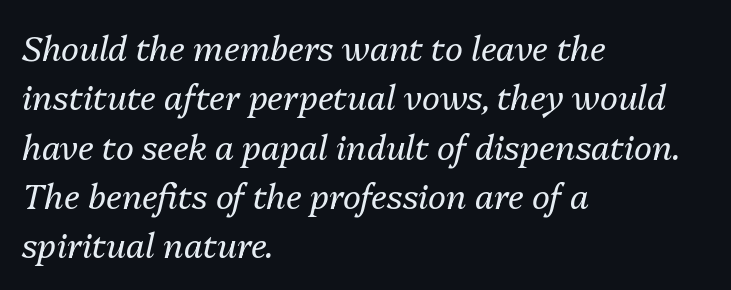
Q: Is the text bold? A: No.
Q: Is the text italic (slanted)? A: Yes, it leans right by about 13 degrees.
Q: Is the text underlined? A: No.
Q: How is the paragraph aligned? A: Left-aligned.
Q: Is the spacing between letters normal or unusually wide? A: Normal.
Q: Is the spacing between lines tight, normal or loose? A: Normal.
Q: Width (condensed, normal, or wide)? A: Normal.
Q: Stroke contrast? A: Medium.
Q: x-height? A: Medium.
Q: Monospaced? A: No.
